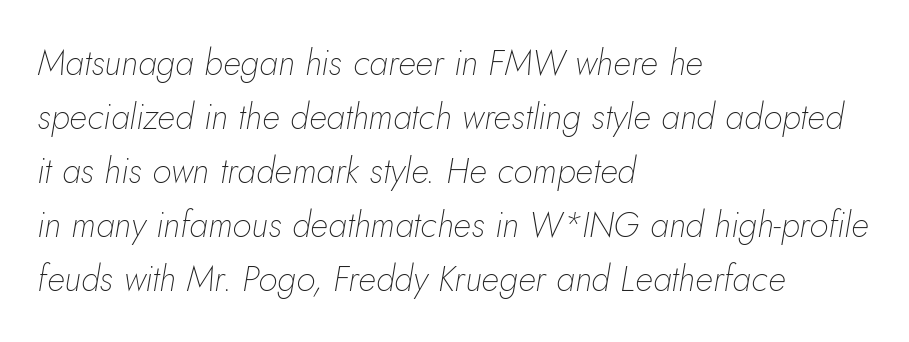
The type is set solid horizontally, with unmodified tracking. Each letter keeps its own natural width here, so spacing adapts to shape. Underline: absent. Rendered with sloped, italic letterforms. Successive baselines arrive at the customary interval.
